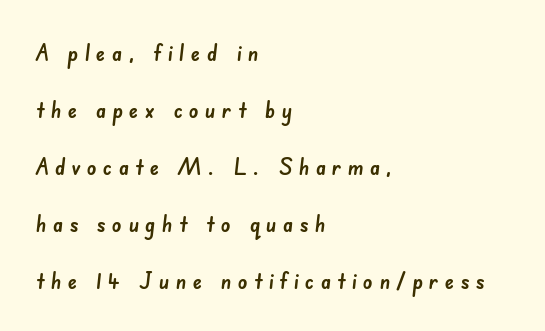
Left-aligned paragraph, ragged on the right. Summary of vertical rhythm: relaxed, with wide interline spacing. Quick note: underline off. Is the letter spacing exaggerated? Yes — the characters are pushed far apart.
